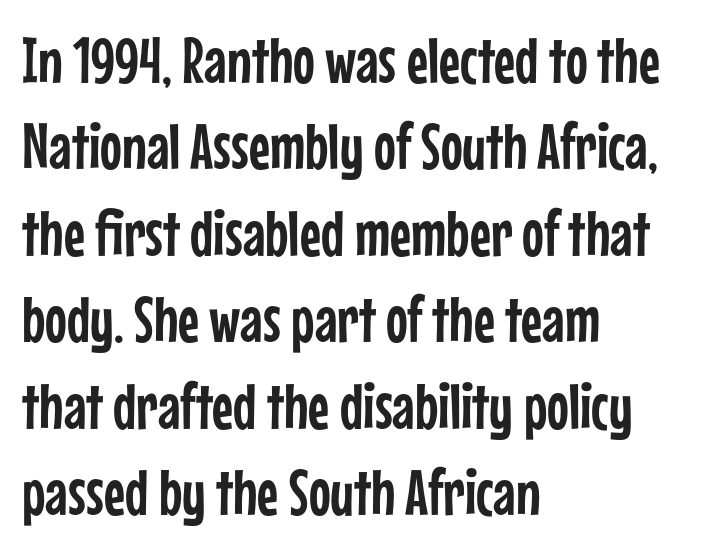
Each word holds together tightly as a unit, with standard inter-letter gaps. A student would call this left alignment; a typographer would say flush left, rag right. When letters stand straight like this, we call the style roman or upright. Normally led — the rows are evenly, conventionally spaced. Each letter's strokes conclude bluntly, with no projecting serifs. Character widths vary here, with narrow letters taking less room than wide ones.
